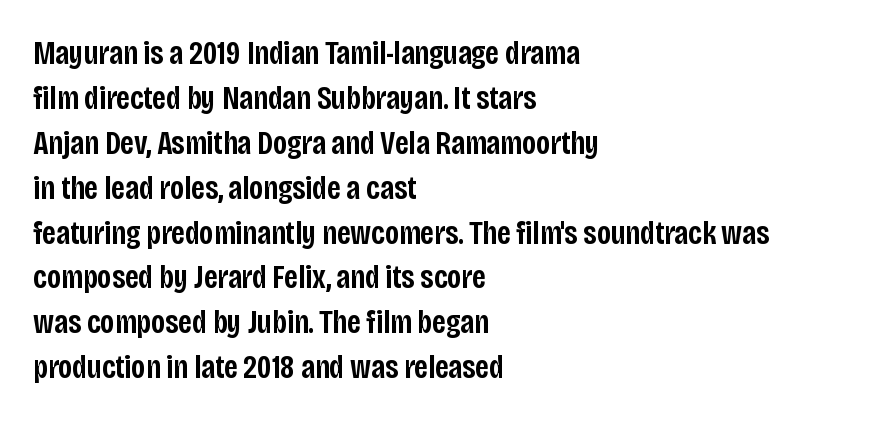
Horizontal bands of white between lines are of average thickness. A typesetter would call this proportional, since set widths differ per character. This rendering employs a face without finishing strokes, i.e., a sans-serif. Clear beneath every line of the passage. Teacher's note: observe the even left margin — that is flush-left alignment. Quick note: not italic, upright.
